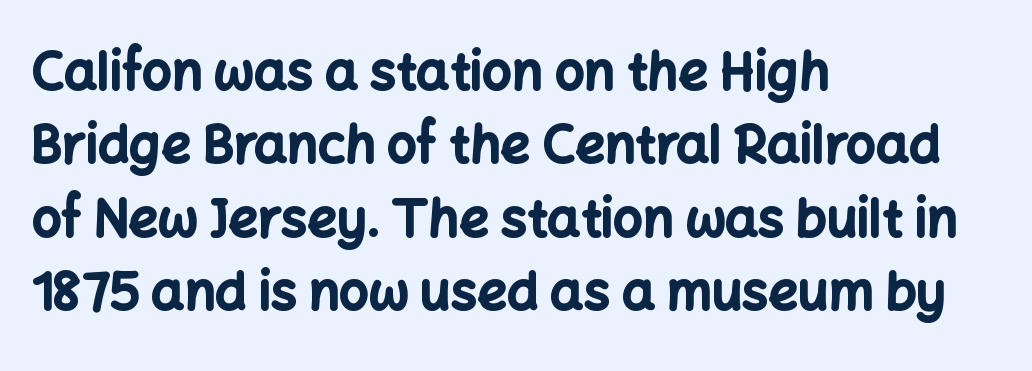
No extra tracking has been applied to these lines. Each letter keeps its own natural width here, so spacing adapts to shape. A sans-serif font was chosen for this passage. Leftover space on each line is placed entirely after the last word. Bare-footed words on every line.
